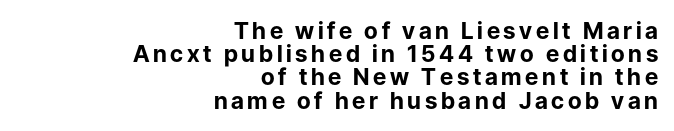
Q: Is the text bold? A: Yes.
Q: Is the text italic (slanted)? A: No, it is upright.
Q: Is the text underlined? A: No.
Q: How is the paragraph aligned? A: Right-aligned.
Q: Is the spacing between lines tight, normal or loose? A: Tight.
